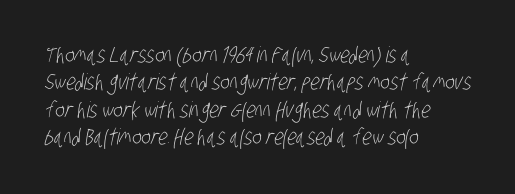
{"bold": "no", "underline": "no", "align": "left", "line_spacing": "normal", "line_spacing_ratio": 1.25, "letter_spacing": "normal", "letter_spacing_em": 0.0, "glyph_px": 22}
